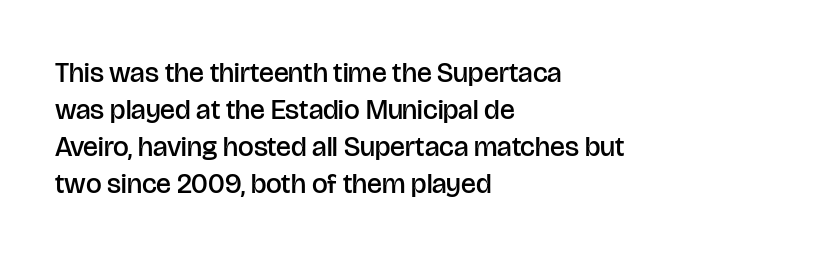
What weight is shown? A semibold, between regular and bold. The axis of the letterforms is exactly vertical. These lines stack with their left ends in a neat column. Does the type have serifs? No, each stem ends abruptly.
